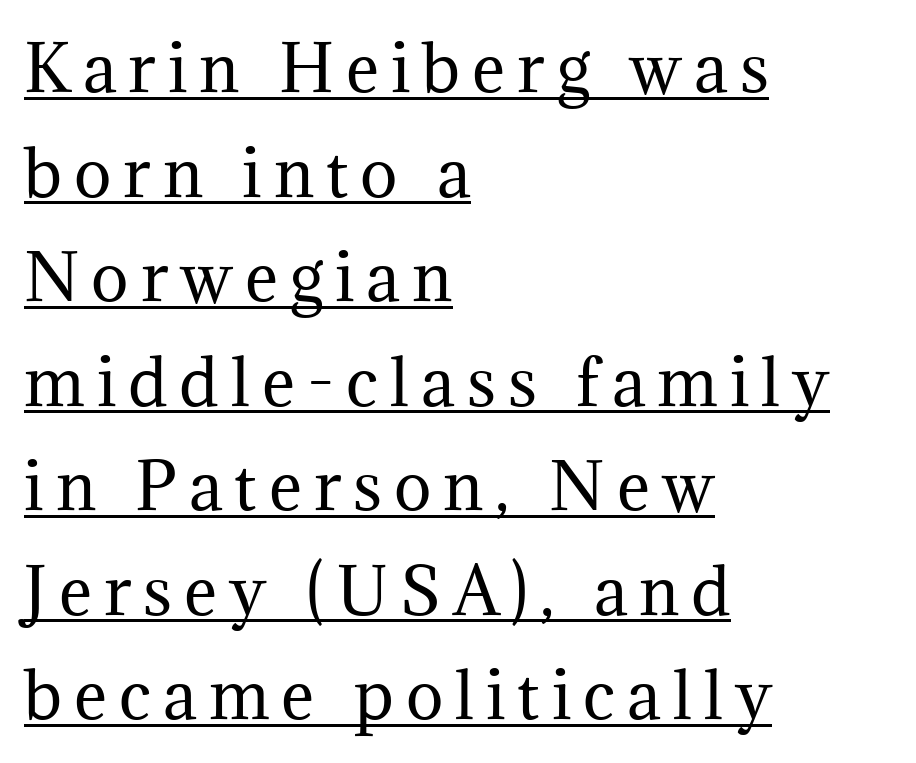
The image shows 63 px regular-weight serif type, upright; set left-aligned, normal line spacing (1.66x), underlined; medium stroke contrast and a medium x-height.
